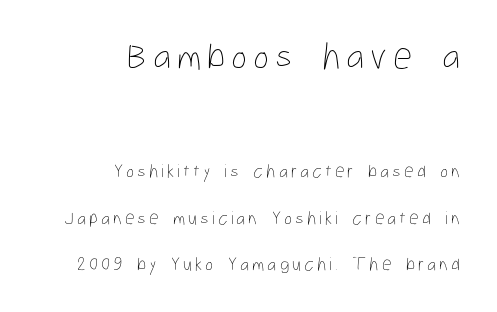
{"italic": "no", "bold": "no", "weight": "thin", "width": "condensed", "stroke_contrast": "low", "x_height": "medium", "monospaced": "no", "underline": "no", "align": "right", "line_spacing": "loose", "line_spacing_ratio": 2.46, "larger_block": "first", "size_ratio": 2.0, "glyph_px": 38}
